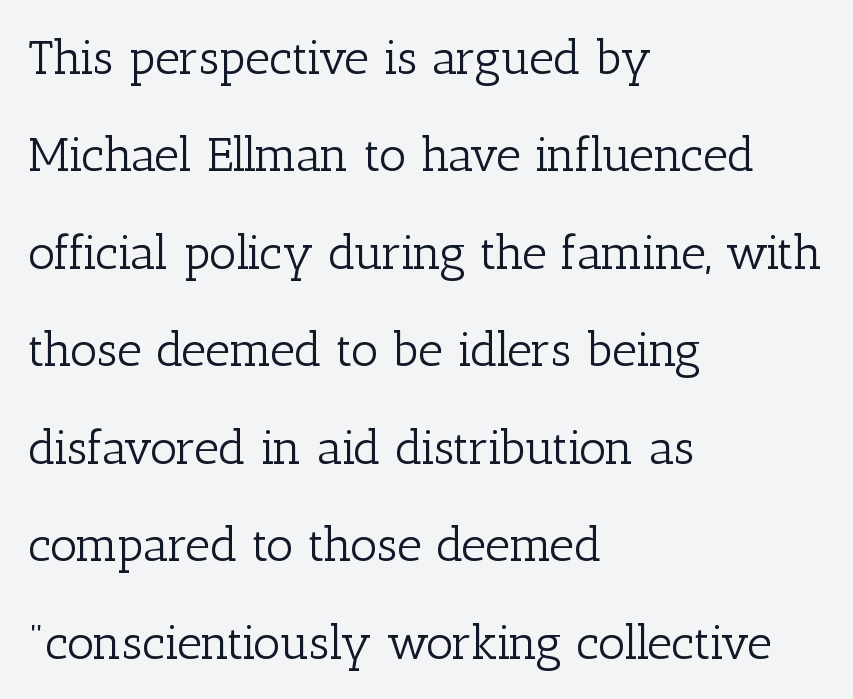
{"serif": "yes", "italic": "no", "bold": "no", "weight": "light", "width": "normal", "stroke_contrast": "low", "x_height": "medium", "monospaced": "no", "underline": "no", "align": "left", "line_spacing": "loose", "line_spacing_ratio": 2.03, "letter_spacing": "normal", "letter_spacing_em": 0.0, "glyph_px": 48}
